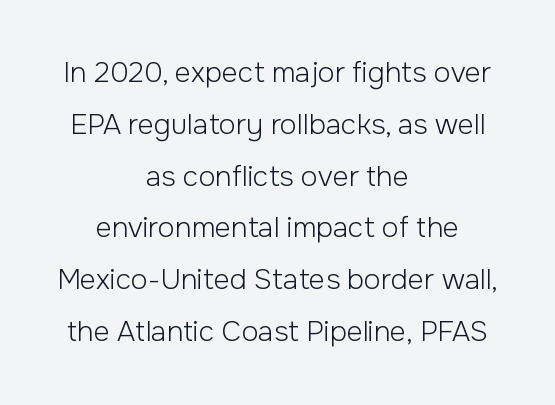
The image shows 28 px light sans-serif type, upright; set centered, line spacing 1.85x, normal letter spacing, not underlined; low stroke contrast and a medium x-height.
